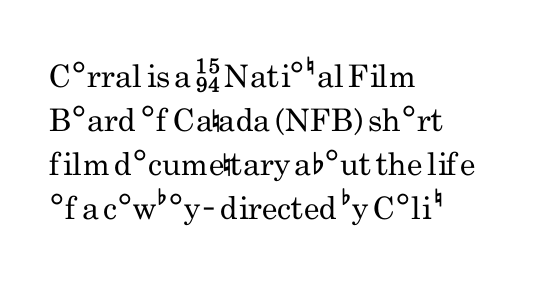
The image shows 31 px regular-weight, condensed sans-serif type, upright; set left-aligned, normal line spacing (1.42x), normal letter spacing, not underlined; low stroke contrast and a small x-height.
